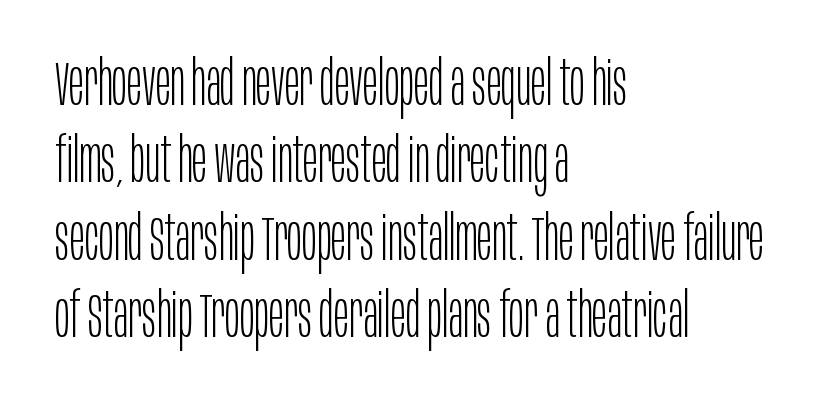
Q: Is the text bold? A: No.
Q: Is the text italic (slanted)? A: No, it is upright.
Q: Is the typeface a serif or a sans-serif typeface? A: Sans-serif.
Q: Is the text underlined? A: No.
Q: How is the paragraph aligned? A: Left-aligned.
Q: Is the spacing between letters normal or unusually wide? A: Normal.
Q: Is the spacing between lines tight, normal or loose? A: Normal.
Q: Width (condensed, normal, or wide)? A: Condensed.
Q: Stroke contrast? A: Low.
Q: x-height? A: Large.
Q: Monospaced? A: No.
